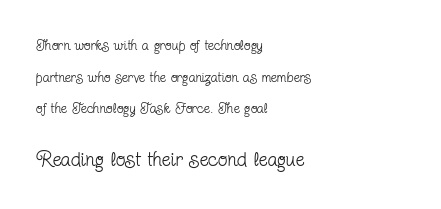
{"italic": "no", "bold": "no", "underline": "no", "align": "left", "line_spacing": "loose", "line_spacing_ratio": 2.26, "letter_spacing": "normal", "letter_spacing_em": 0.0, "larger_block": "second", "size_ratio": 1.43, "glyph_px": 20}
